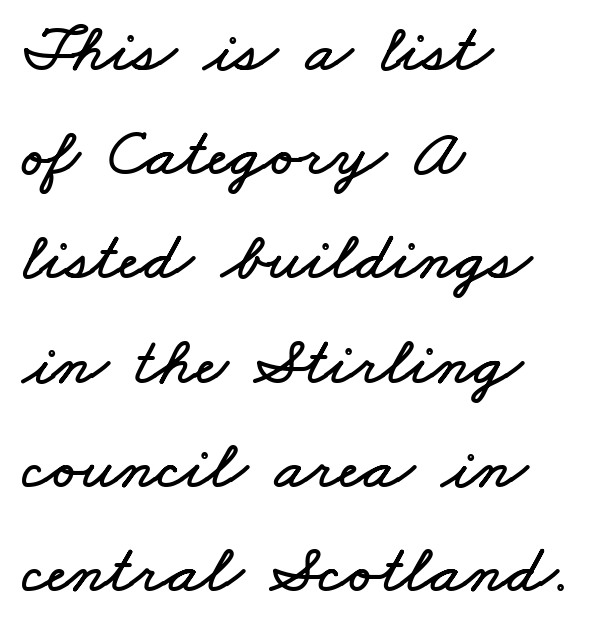
{"width": "wide", "stroke_contrast": "low", "x_height": "small", "monospaced": "no", "underline": "no", "align": "left", "line_spacing": "normal", "line_spacing_ratio": 1.51, "letter_spacing": "normal", "letter_spacing_em": 0.0, "glyph_px": 69}
